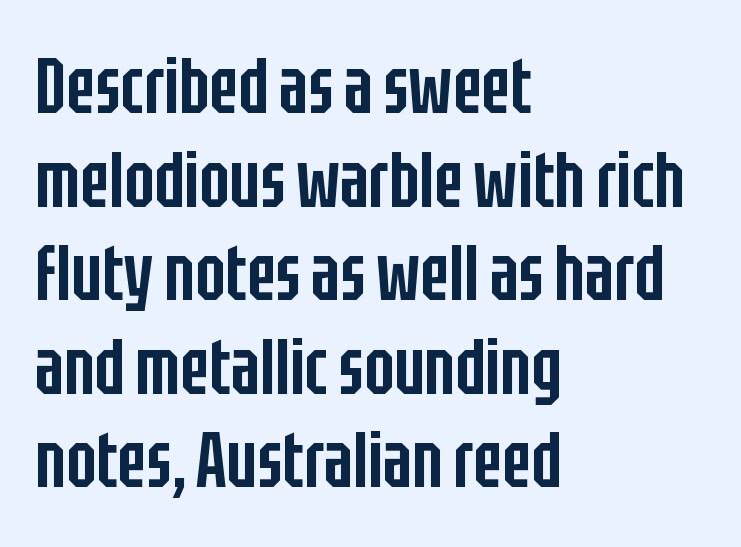
The image shows 78 px semibold, condensed sans-serif type, upright; set left-aligned, line spacing 1.2x, normal letter spacing, not underlined; low stroke contrast and a large x-height.
